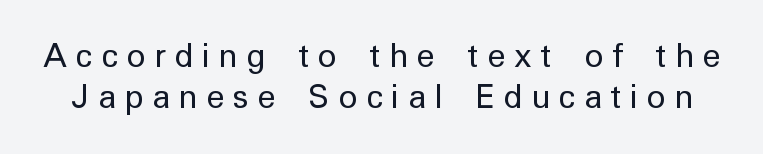
Q: Is the text bold? A: No.
Q: Is the text italic (slanted)? A: No, it is upright.
Q: Is the typeface a serif or a sans-serif typeface? A: Sans-serif.
Q: Is the text underlined? A: No.
Q: Is the spacing between letters normal or unusually wide? A: Unusually wide.
Q: Is the spacing between lines tight, normal or loose? A: Normal.
Q: Width (condensed, normal, or wide)? A: Normal.
Q: Stroke contrast? A: Low.
Q: x-height? A: Medium.
Q: Monospaced? A: No.
